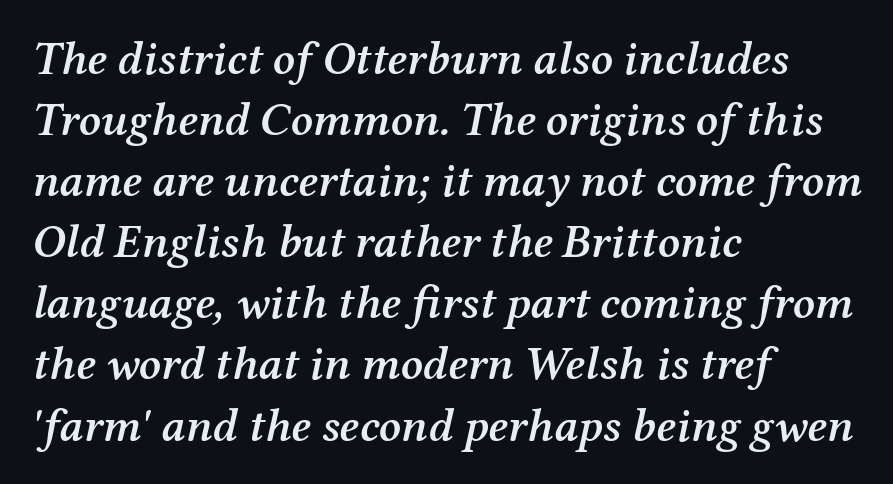
Students, observe: this is what conventionally led text looks like. Does the type have serifs? Yes, each stem ends in a small foot. The sample has been set in demibold, a notch under bold. Characters are canted at an angle relative to the baseline's perpendicular.
